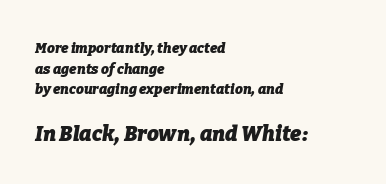
The image shows 21 px bold type, italic (leaning right); set left-aligned, normal line spacing (1.47x), normal letter spacing, not underlined; the second (bottom) block is 1.5x larger.
